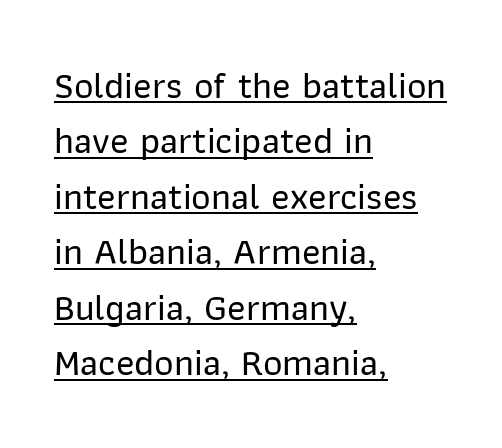
{"serif": "no", "italic": "no", "width": "normal", "stroke_contrast": "low", "x_height": "medium", "monospaced": "no", "underline": "yes", "align": "left", "line_spacing": "normal", "line_spacing_ratio": 1.46, "letter_spacing": "normal", "letter_spacing_em": 0.0, "glyph_px": 38}
